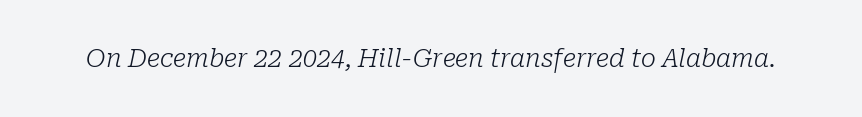
Q: Is the text bold? A: No.
Q: Is the text italic (slanted)? A: Yes, it leans right by about 10 degrees.
Q: Is the text underlined? A: No.
Q: Is the spacing between letters normal or unusually wide? A: Normal.
